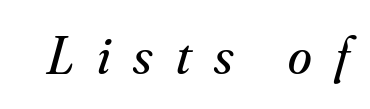
Italic: yes, the glyphs are oblique. These lines are composed in type with serifs. The passage shown has open, widely tracked lettering throughout. Think of a printed novel: that variable character pitch is what you see here. Type without underlining.
